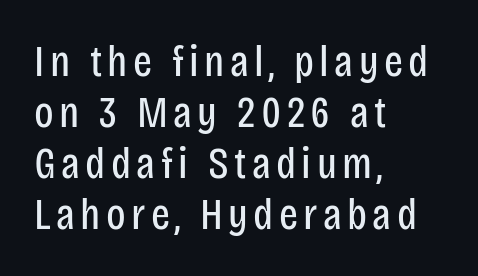
The image shows 45 px regular-weight, condensed sans-serif type, upright; set left-aligned, tight line spacing (1.13x), not underlined; low stroke contrast and a large x-height.
